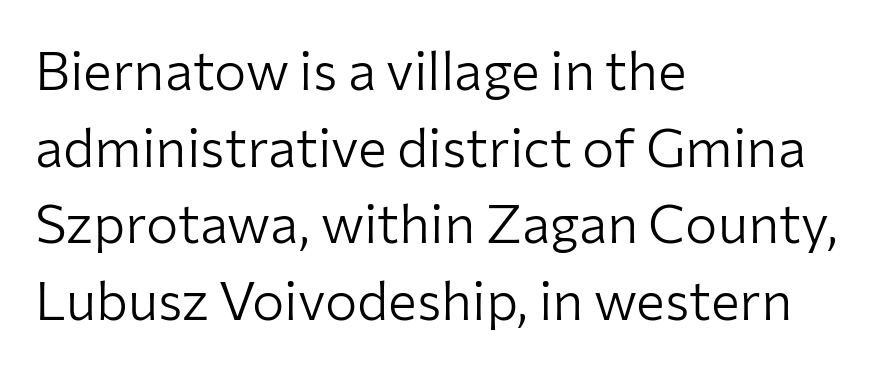
The image shows 54 px light sans-serif type, upright; set left-aligned, normal line spacing (1.42x), normal letter spacing, not underlined; low stroke contrast and a medium x-height.
